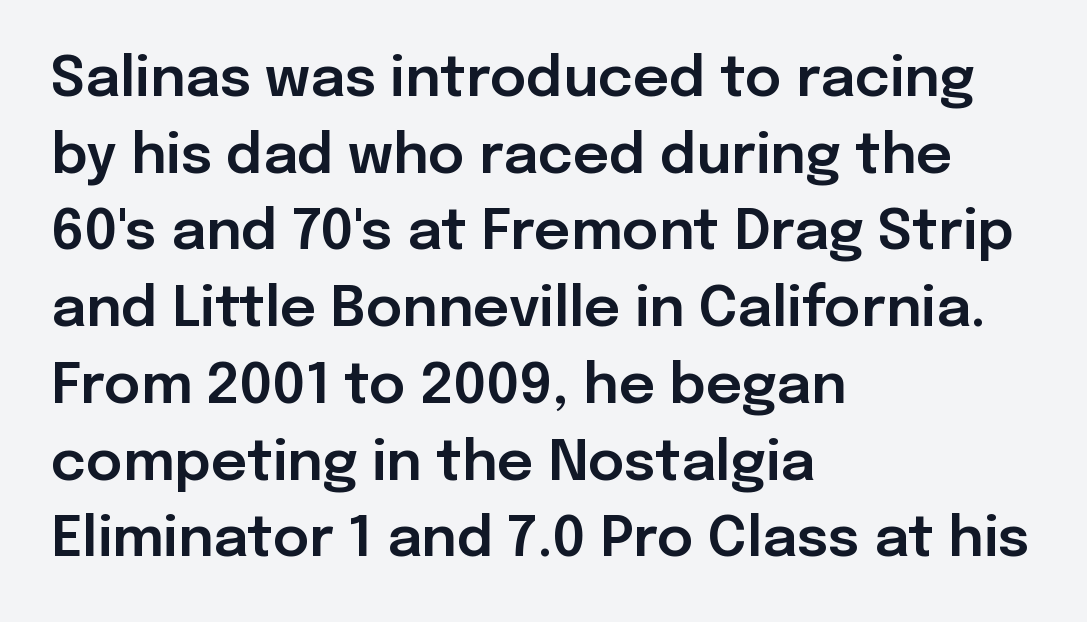
{"serif": "no", "italic": "no", "width": "normal", "stroke_contrast": "low", "x_height": "medium", "monospaced": "no", "underline": "no", "align": "left", "line_spacing": "normal", "line_spacing_ratio": 1.37, "letter_spacing": "normal", "letter_spacing_em": 0.0, "glyph_px": 56}
